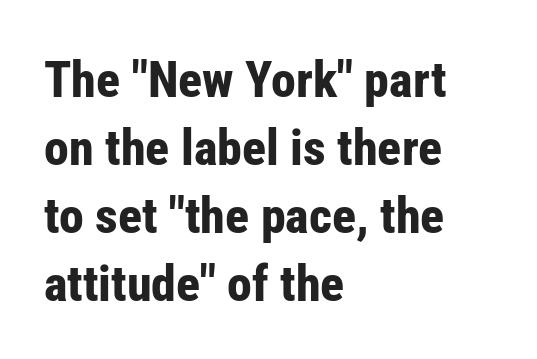
These words are printed bold, with thick strokes throughout. Glance below the letters and you will spot only blank space. Think of a printed novel: that variable character pitch is what you see here. The passage shown is typeset with a sans-serif family.
